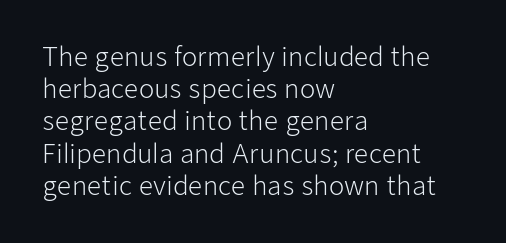
These lines keep a tight, regular rhythm from letter to letter. This sample is left-justified, so line endings fall wherever the words run out. The space between consecutive lines is moderate. Do the letters lean? They stand straight. The passage shown is not underscored anywhere. Stems and bowls with no extra thickness — not bold.
